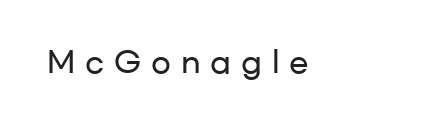
The image shows 29 px wide sans-serif type, upright; set unusually wide letter spacing (+0.34 em), not underlined; low stroke contrast and a medium x-height.
